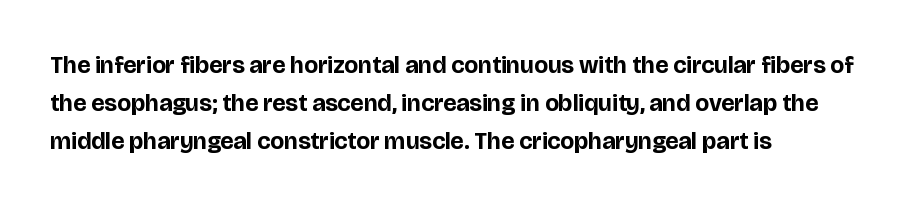
Any mark beneath the type? The region is blank. The letters stand upright; this is a roman face. The type is set solid horizontally, with unmodified tracking. Which margin do the lines hug? The left one — the right edge is uneven. The rendering uses a bold face; every stroke is thick and dark.
